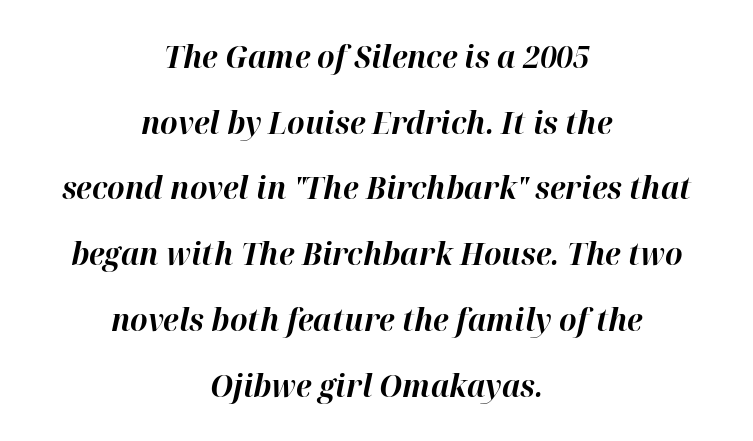
Q: Is the text bold? A: Yes.
Q: Is the text italic (slanted)? A: Yes, it leans right by about 12 degrees.
Q: Is the text underlined? A: No.
Q: How is the paragraph aligned? A: Centered.
Q: Is the spacing between letters normal or unusually wide? A: Normal.
Q: Is the spacing between lines tight, normal or loose? A: Loose.
Q: Width (condensed, normal, or wide)? A: Normal.
Q: Stroke contrast? A: High.
Q: x-height? A: Medium.
Q: Monospaced? A: No.
